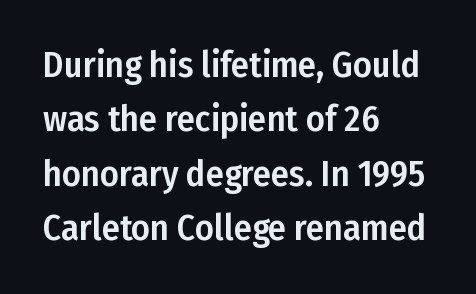
Visually the block forms a straight wall on the left and a jagged coastline on the right. The strip under each line holds only bare page. Posture: straight, roman, zero tilt. Font category for this specimen: sans-serif.
